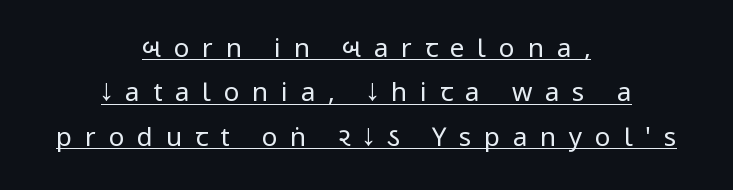
Q: Is the text bold? A: No.
Q: Is the text italic (slanted)? A: No, it is upright.
Q: Is the text underlined? A: Yes.
Q: How is the paragraph aligned? A: Centered.
Q: Is the spacing between letters normal or unusually wide? A: Unusually wide.
